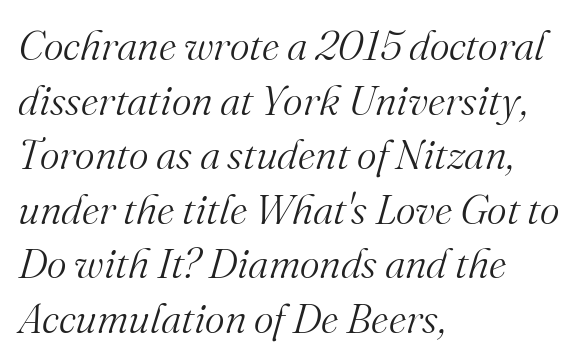
Looks like regular typesetting: each glyph gets only the width it needs. Line starts are locked; line ends wander. Compared with ordinary roman type, these characters are visibly tilted. The strokes carry an ordinary text weight at most. What kind of face is this? One with serifs. A normal amount of white space separates one row of letters from the next.
